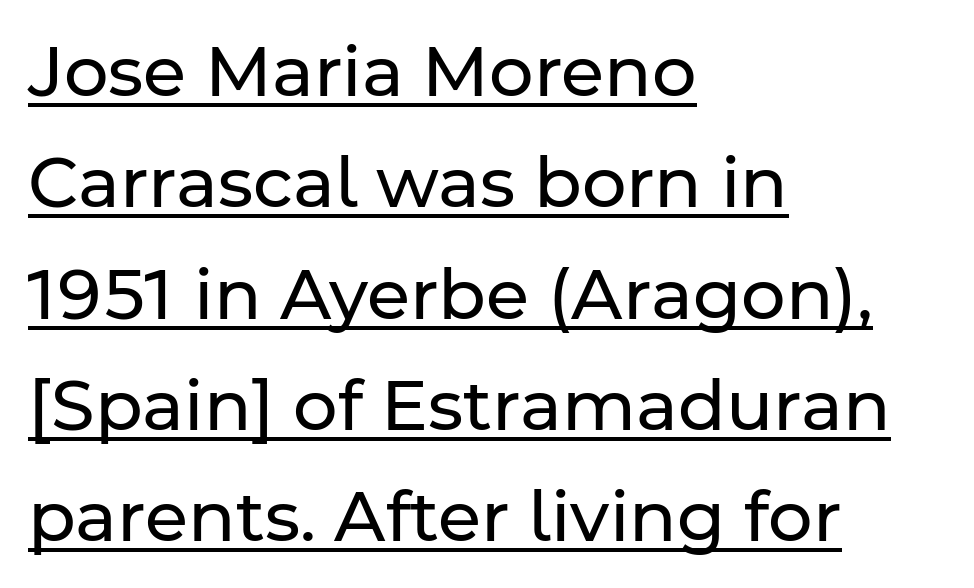
{"serif": "no", "italic": "no", "bold": "no", "weight": "regular", "width": "normal", "stroke_contrast": "low", "x_height": "medium", "monospaced": "no", "underline": "yes", "align": "left", "line_spacing": "normal", "line_spacing_ratio": 1.59, "letter_spacing": "normal", "letter_spacing_em": 0.0, "glyph_px": 70}
